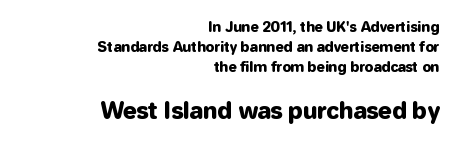
The image shows 23 px text type, upright; set right-aligned, normal line spacing (1.43x), normal letter spacing, not underlined; the second (bottom) block is 1.64x larger.
